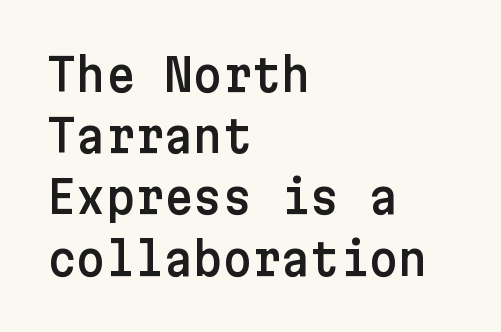
Clear beneath every line of the passage. Is the letter spacing exaggerated? No — it looks like the ordinary default. Does the leading feel generous? No, just average. Are there feet on the stems? There aren't — it's a sans.
